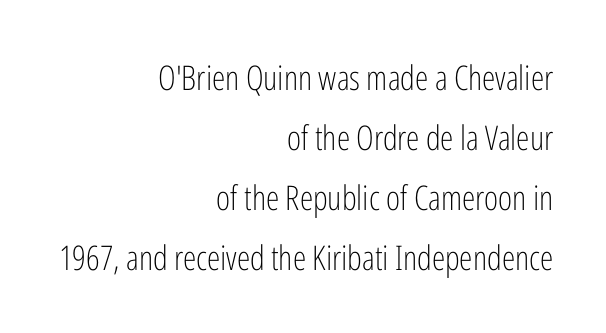
{"serif": "no", "italic": "no", "bold": "no", "weight": "light", "width": "condensed", "stroke_contrast": "low", "x_height": "medium", "monospaced": "no", "underline": "no", "align": "right", "line_spacing_ratio": 1.76, "letter_spacing": "normal", "letter_spacing_em": 0.0, "glyph_px": 34}
